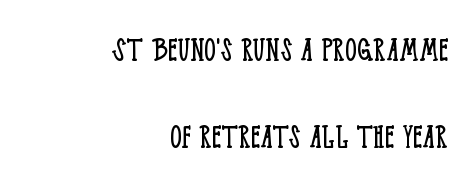
Q: Is the text bold? A: No.
Q: Is the text italic (slanted)? A: No, it is upright.
Q: Is the typeface a serif or a sans-serif typeface? A: Serif.
Q: Is the text underlined? A: No.
Q: How is the paragraph aligned? A: Right-aligned.
Q: Is the spacing between letters normal or unusually wide? A: Normal.
Q: Is the spacing between lines tight, normal or loose? A: Loose.
Q: Width (condensed, normal, or wide)? A: Condensed.
Q: Stroke contrast? A: Low.
Q: x-height? A: Large.
Q: Monospaced? A: No.
